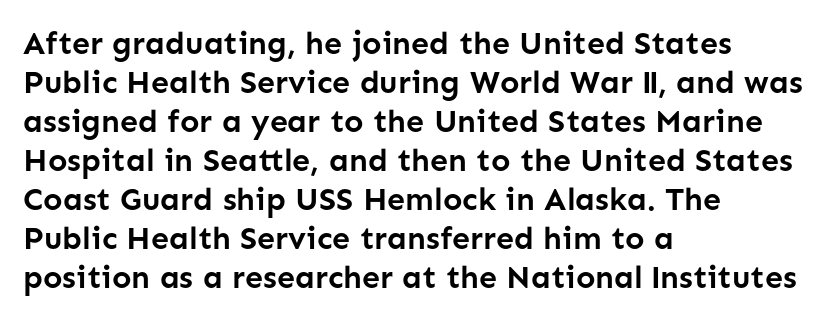
{"serif": "no", "italic": "no", "bold": "yes", "weight": "semibold", "width": "normal", "stroke_contrast": "low", "x_height": "medium", "monospaced": "no", "underline": "no", "align": "left", "line_spacing_ratio": 1.22, "letter_spacing": "normal", "letter_spacing_em": 0.0, "glyph_px": 32}
